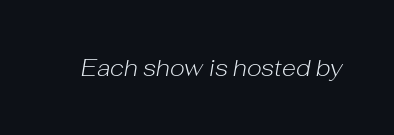
This reads as an unemphasized weight, regular at the heaviest. Unmarked baselines from the first word to the last. Compared with typical body copy, the letter spacing here is the same. Characters are canted at an angle relative to the baseline's perpendicular.
